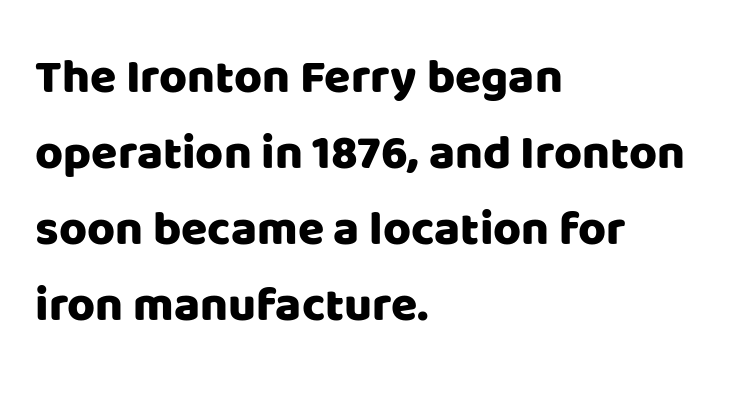
{"serif": "no", "italic": "no", "width": "normal", "stroke_contrast": "low", "x_height": "large", "monospaced": "no", "underline": "no", "align": "left", "line_spacing": "normal", "line_spacing_ratio": 1.58, "letter_spacing": "normal", "letter_spacing_em": 0.0, "glyph_px": 48}
